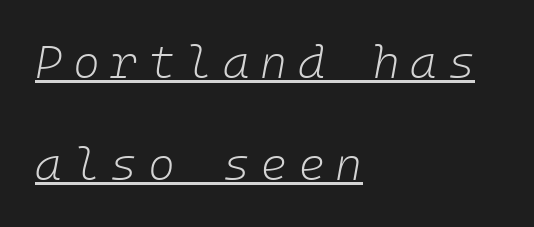
Is the type heavy? It reads as light-to-regular instead. The rag falls on the right side of this text block. Every word sits above its own underline. A typesetter would mark this as italic. Rows of type keep a wide berth in the vertical direction.
